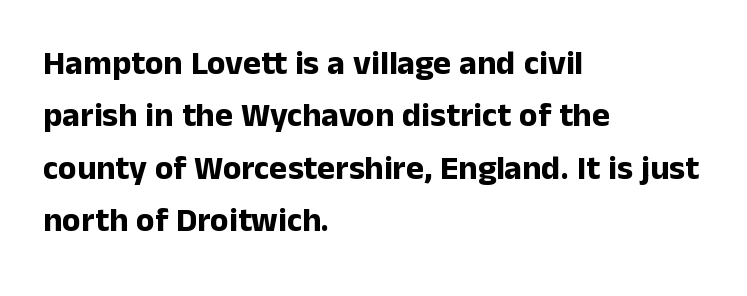
Q: Is the text bold? A: Yes.
Q: Is the text italic (slanted)? A: No, it is upright.
Q: Is the typeface a serif or a sans-serif typeface? A: Sans-serif.
Q: Is the text underlined? A: No.
Q: How is the paragraph aligned? A: Left-aligned.
Q: Is the spacing between letters normal or unusually wide? A: Normal.
Q: Is the spacing between lines tight, normal or loose? A: Normal.
Q: Width (condensed, normal, or wide)? A: Normal.
Q: Stroke contrast? A: Low.
Q: x-height? A: Medium.
Q: Monospaced? A: No.
